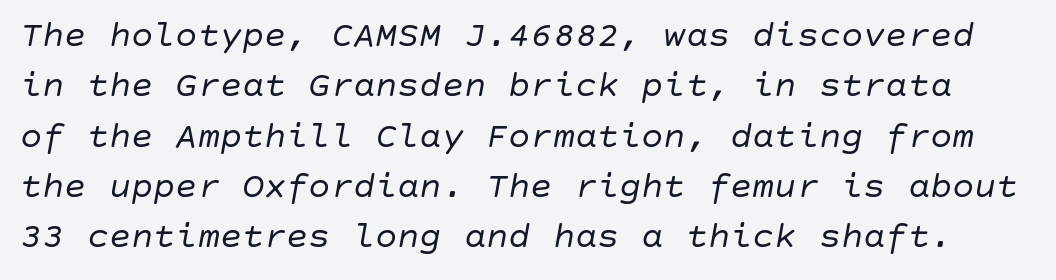
Q: Is the text bold? A: No.
Q: Is the text italic (slanted)? A: Yes, it leans right by about 10 degrees.
Q: Is the text underlined? A: No.
Q: Is the spacing between letters normal or unusually wide? A: Normal.
Q: Is the spacing between lines tight, normal or loose? A: Normal.
Q: Width (condensed, normal, or wide)? A: Normal.
Q: Stroke contrast? A: Low.
Q: x-height? A: Large.
